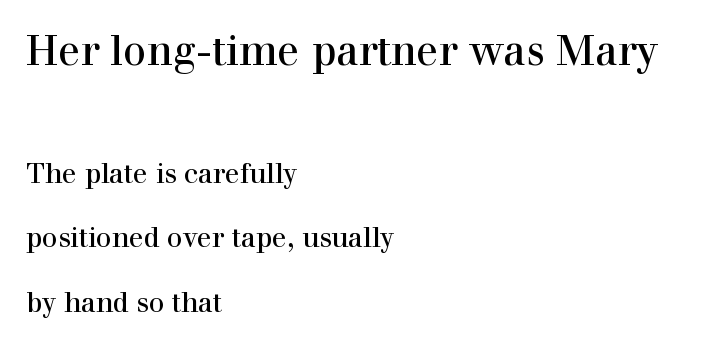
The image shows 41 px serif type, upright; set left-aligned, loose line spacing (2.39x), normal letter spacing, not underlined; the first (top) block is 1.52x larger; a medium x-height.
